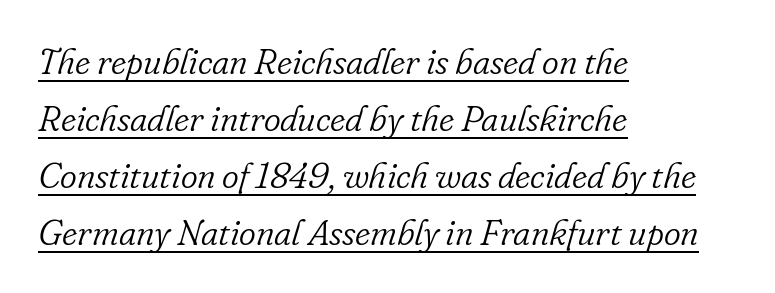
Q: Is the text bold? A: No.
Q: Is the text italic (slanted)? A: Yes, it leans right by about 16 degrees.
Q: Is the typeface a serif or a sans-serif typeface? A: Serif.
Q: Is the text underlined? A: Yes.
Q: How is the paragraph aligned? A: Left-aligned.
Q: Is the spacing between letters normal or unusually wide? A: Normal.
Q: Is the spacing between lines tight, normal or loose? A: Normal.
Q: Width (condensed, normal, or wide)? A: Normal.
Q: Stroke contrast? A: Low.
Q: x-height? A: Small.
Q: Monospaced? A: No.
